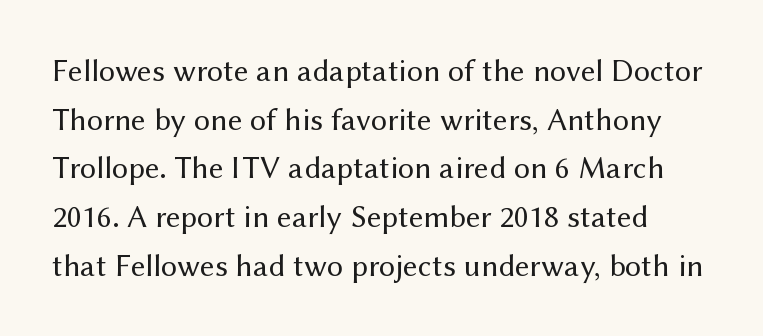
Q: Is the text bold? A: No.
Q: Is the text italic (slanted)? A: No, it is upright.
Q: Is the typeface a serif or a sans-serif typeface? A: Sans-serif.
Q: Is the text underlined? A: No.
Q: Is the spacing between letters normal or unusually wide? A: Normal.
Q: Is the spacing between lines tight, normal or loose? A: Normal.
Q: Width (condensed, normal, or wide)? A: Normal.
Q: Stroke contrast? A: Medium.
Q: x-height? A: Medium.
Q: Monospaced? A: No.
